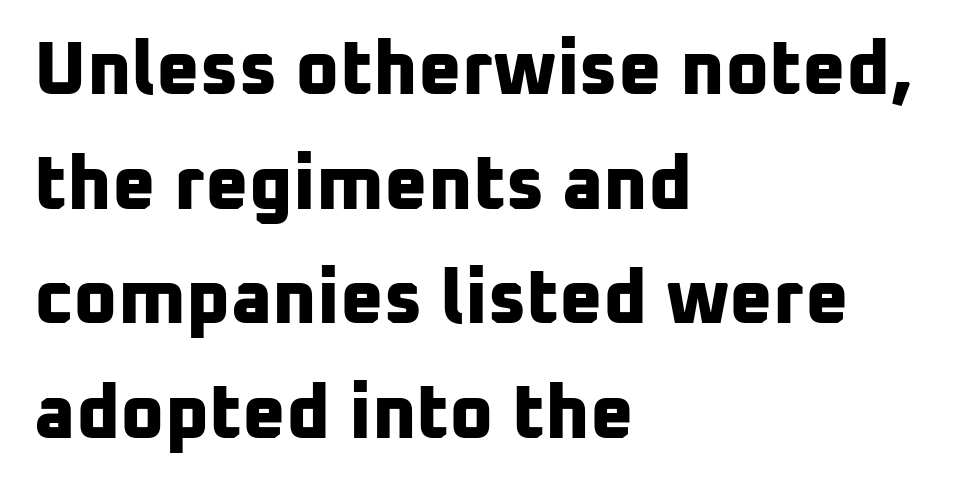
{"serif": "no", "bold": "yes", "weight": "bold", "width": "normal", "stroke_contrast": "low", "x_height": "medium", "monospaced": "no", "underline": "no", "align": "left", "line_spacing": "normal", "line_spacing_ratio": 1.53, "letter_spacing": "normal", "letter_spacing_em": 0.0, "glyph_px": 75}
